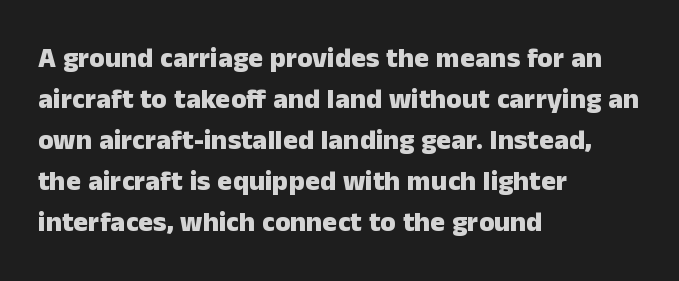
{"serif": "no", "italic": "no", "bold": "yes", "weight": "heavy", "width": "normal", "stroke_contrast": "low", "x_height": "medium", "monospaced": "no", "underline": "no", "align": "left", "line_spacing": "normal", "line_spacing_ratio": 1.46, "letter_spacing": "normal", "letter_spacing_em": 0.0, "glyph_px": 28}
